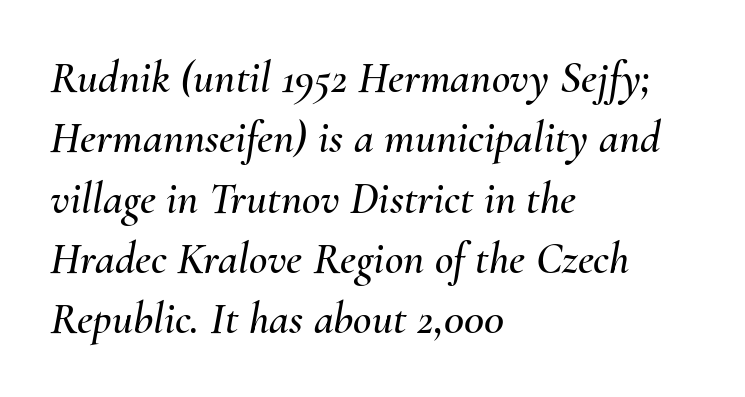
Q: Is the text italic (slanted)? A: Yes, it leans right by about 10 degrees.
Q: Is the text underlined? A: No.
Q: How is the paragraph aligned? A: Left-aligned.
Q: Is the spacing between letters normal or unusually wide? A: Normal.
Q: Is the spacing between lines tight, normal or loose? A: Normal.
Q: Width (condensed, normal, or wide)? A: Normal.
Q: Stroke contrast? A: Medium.
Q: x-height? A: Small.
Q: Monospaced? A: No.
